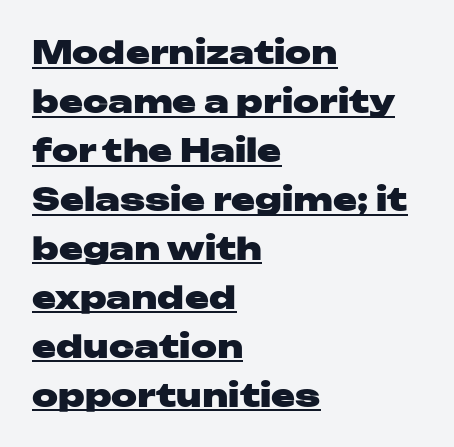
Looks like regular typesetting: each glyph gets only the width it needs. Quick note: underline on. To sum up the face: it is a sans, with no serifs. Every letter is thick-stroked: bold, no question.
